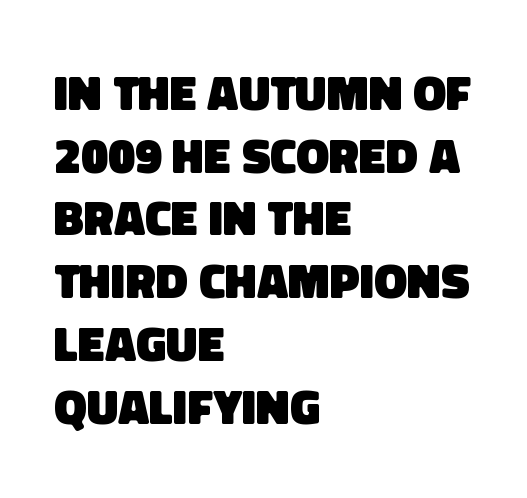
{"serif": "no", "bold": "yes", "weight": "heavy", "width": "normal", "stroke_contrast": "low", "x_height": "large", "monospaced": "no", "underline": "no", "align": "left", "line_spacing": "normal", "line_spacing_ratio": 1.28, "letter_spacing": "normal", "letter_spacing_em": 0.0, "glyph_px": 49}
